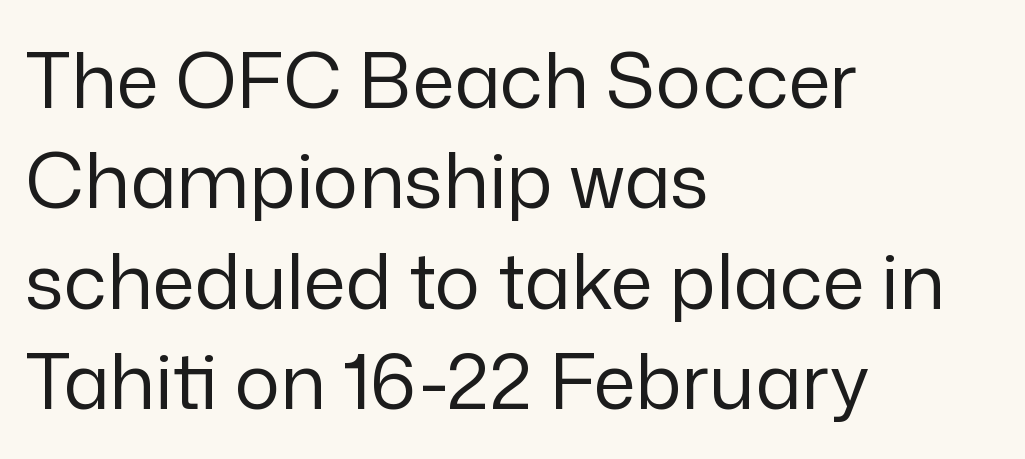
{"serif": "no", "italic": "no", "bold": "no", "weight": "regular", "width": "normal", "stroke_contrast": "low", "x_height": "medium", "monospaced": "no", "underline": "no", "align": "left", "line_spacing": "normal", "line_spacing_ratio": 1.32, "letter_spacing": "normal", "letter_spacing_em": 0.0, "glyph_px": 76}
